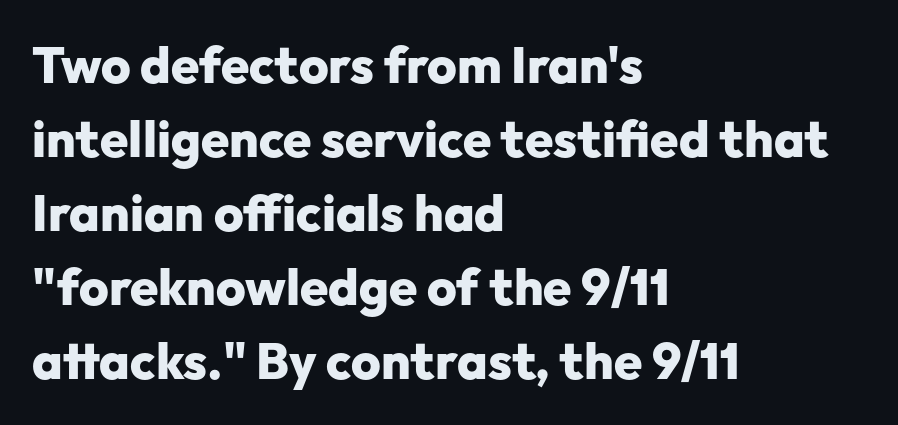
Q: Is the text bold? A: Yes.
Q: Is the text italic (slanted)? A: No, it is upright.
Q: Is the typeface a serif or a sans-serif typeface? A: Sans-serif.
Q: Is the text underlined? A: No.
Q: How is the paragraph aligned? A: Left-aligned.
Q: Is the spacing between letters normal or unusually wide? A: Normal.
Q: Is the spacing between lines tight, normal or loose? A: Normal.
Q: Width (condensed, normal, or wide)? A: Normal.
Q: Stroke contrast? A: Low.
Q: x-height? A: Medium.
Q: Monospaced? A: No.
